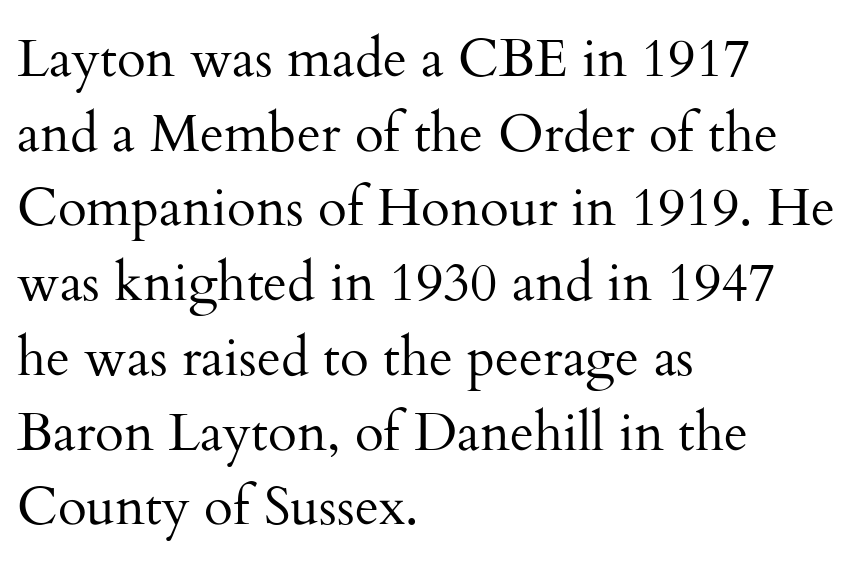
{"serif": "yes", "italic": "no", "bold": "no", "weight": "regular", "width": "normal", "stroke_contrast": "medium", "x_height": "small", "monospaced": "no", "underline": "no", "align": "left", "line_spacing": "normal", "line_spacing_ratio": 1.41, "letter_spacing": "normal", "letter_spacing_em": 0.0, "glyph_px": 53}
